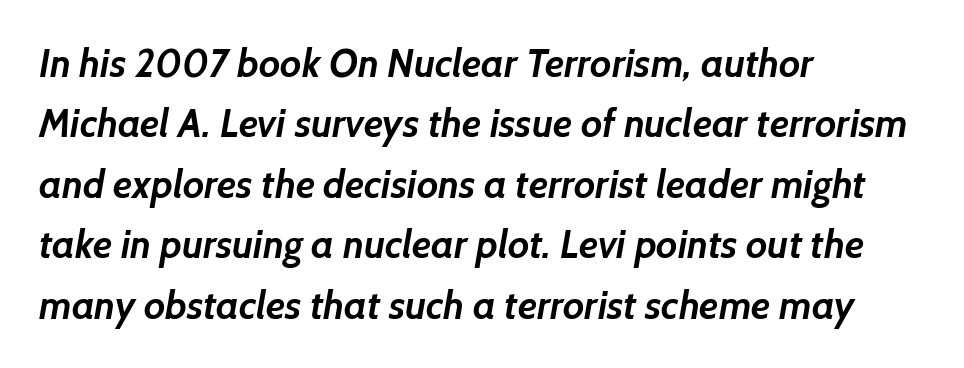
Q: Is the text bold? A: Yes.
Q: Is the typeface a serif or a sans-serif typeface? A: Sans-serif.
Q: Is the text underlined? A: No.
Q: How is the paragraph aligned? A: Left-aligned.
Q: Is the spacing between letters normal or unusually wide? A: Normal.
Q: Is the spacing between lines tight, normal or loose? A: Normal.
Q: Width (condensed, normal, or wide)? A: Normal.
Q: Stroke contrast? A: Low.
Q: x-height? A: Medium.
Q: Monospaced? A: No.
